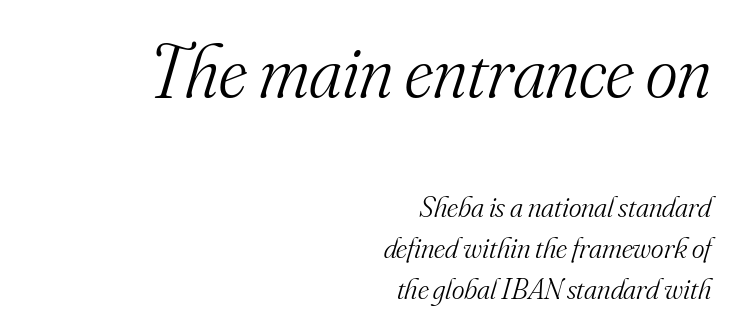
Summary of weight: not heavy and not bold. Little horizontal feet cap the strokes, marking this as serif type. The letters in the upper block stand taller than those in the block below. Think of a printed novel: that variable character pitch is what you see here. Regular leading.
